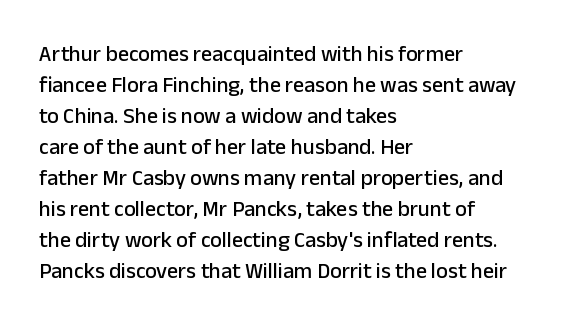
{"italic": "no", "underline": "no", "align": "left", "line_spacing": "normal", "line_spacing_ratio": 1.41, "letter_spacing": "normal", "letter_spacing_em": 0.0, "glyph_px": 22}
